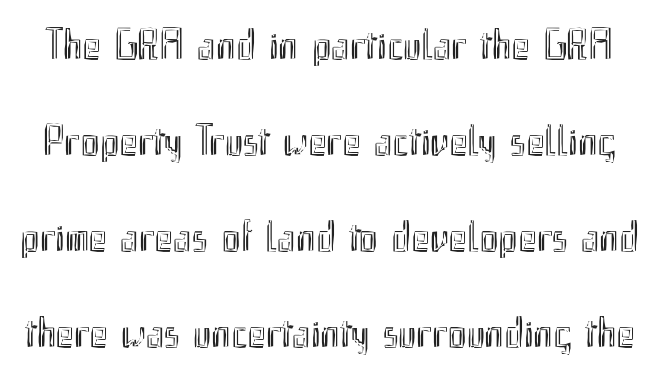
Students, note that the glyphs here touch the page at normal intervals. Spacing verdict: proportional, widths tailored to each character. Airy leading. The string is rendered with underlining switched off. You can tell it's not italic because the verticals are truly vertical.
